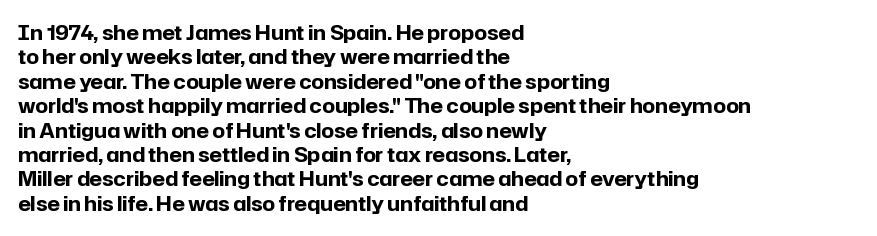
{"italic": "no", "bold": "yes", "underline": "no", "align": "left", "line_spacing_ratio": 1.22, "letter_spacing": "normal", "letter_spacing_em": 0.0, "glyph_px": 20}
